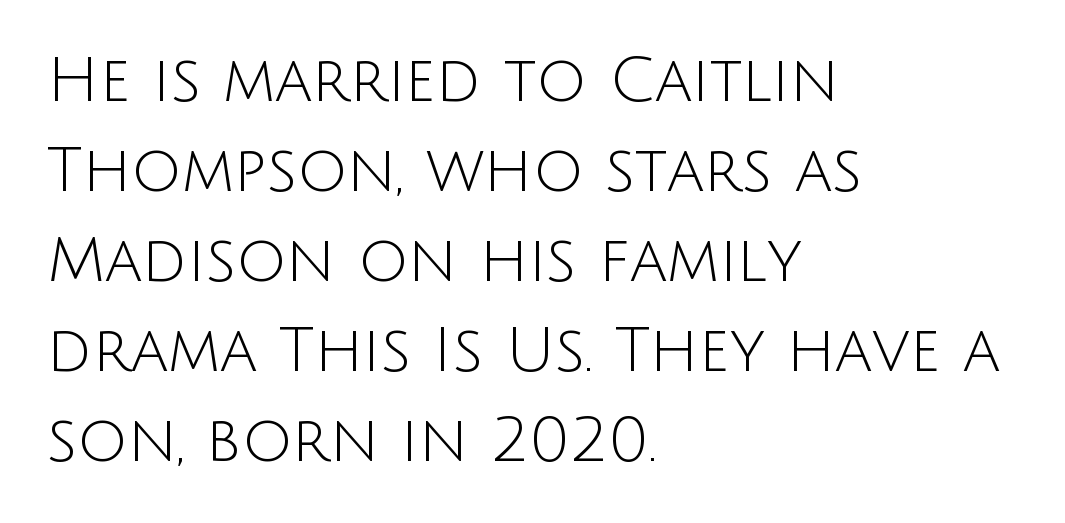
{"serif": "no", "italic": "no", "bold": "no", "weight": "light", "width": "normal", "stroke_contrast": "low", "x_height": "large", "monospaced": "no", "underline": "no", "align": "left", "line_spacing": "normal", "line_spacing_ratio": 1.45, "letter_spacing": "normal", "letter_spacing_em": 0.0, "glyph_px": 62}
